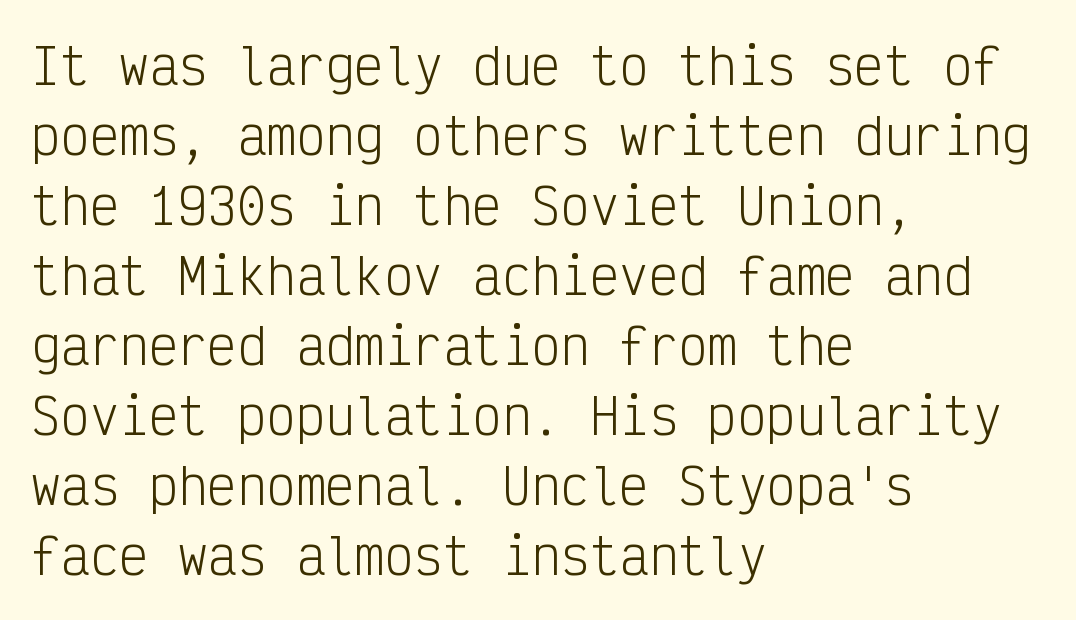
The image shows 49 px light, condensed sans-serif type, upright, monospaced; set left-aligned, normal line spacing (1.43x), normal letter spacing, not underlined; low stroke contrast and a medium x-height.
